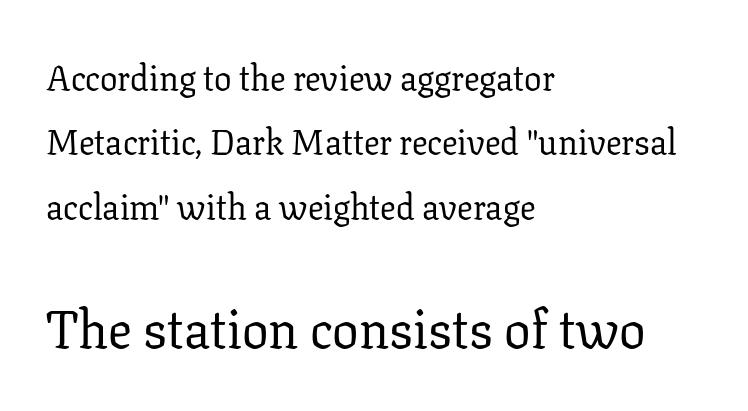
The image shows 53 px regular-weight serif type, upright; set left-aligned, line spacing 1.84x, normal letter spacing, not underlined; the second (bottom) block is 1.51x larger; low stroke contrast and a medium x-height.
